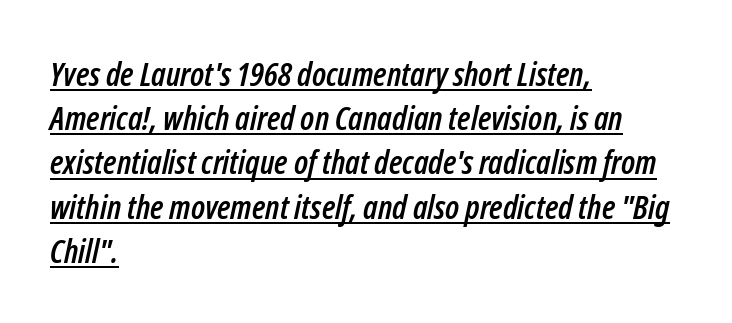
Q: Is the text italic (slanted)? A: Yes, it leans right by about 12 degrees.
Q: Is the text underlined? A: Yes.
Q: How is the paragraph aligned? A: Left-aligned.
Q: Is the spacing between letters normal or unusually wide? A: Normal.
Q: Is the spacing between lines tight, normal or loose? A: Normal.
Q: Width (condensed, normal, or wide)? A: Condensed.
Q: Stroke contrast? A: Low.
Q: x-height? A: Medium.
Q: Monospaced? A: No.
